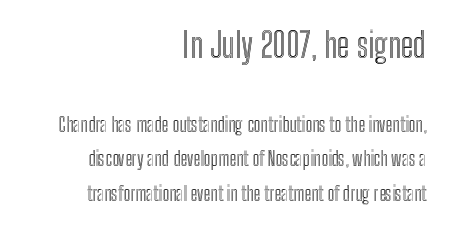
Q: Is the text italic (slanted)? A: No, it is upright.
Q: Is the text underlined? A: No.
Q: How is the paragraph aligned? A: Right-aligned.
Q: Is the spacing between letters normal or unusually wide? A: Normal.
Q: Which block of text is set in a larger size, the first (top) or the second (bottom)? A: The first (top) one.
Q: Width (condensed, normal, or wide)? A: Condensed.
Q: x-height? A: Medium.
Q: Monospaced? A: No.
